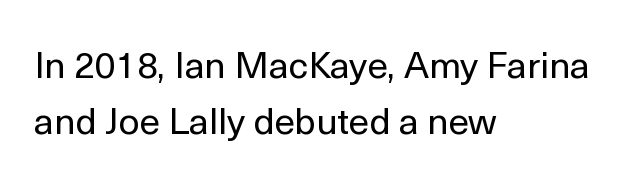
The image shows 37 px regular-weight sans-serif type, upright; set left-aligned, normal line spacing (1.52x), normal letter spacing, not underlined; a medium x-height.
